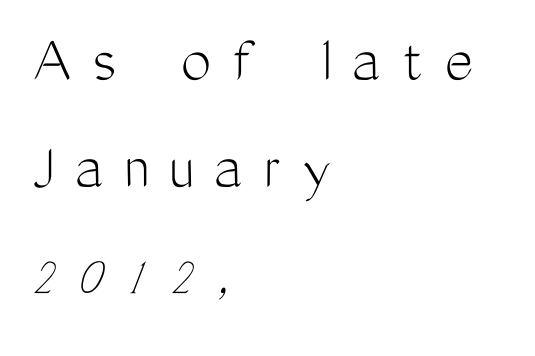
Q: Is the text bold? A: No.
Q: Is the text italic (slanted)? A: No, it is upright.
Q: Is the typeface a serif or a sans-serif typeface? A: Sans-serif.
Q: Is the text underlined? A: No.
Q: How is the paragraph aligned? A: Left-aligned.
Q: Is the spacing between letters normal or unusually wide? A: Unusually wide.
Q: Is the spacing between lines tight, normal or loose? A: Normal.
Q: Width (condensed, normal, or wide)? A: Condensed.
Q: Stroke contrast? A: Medium.
Q: x-height? A: Medium.
Q: Monospaced? A: No.
